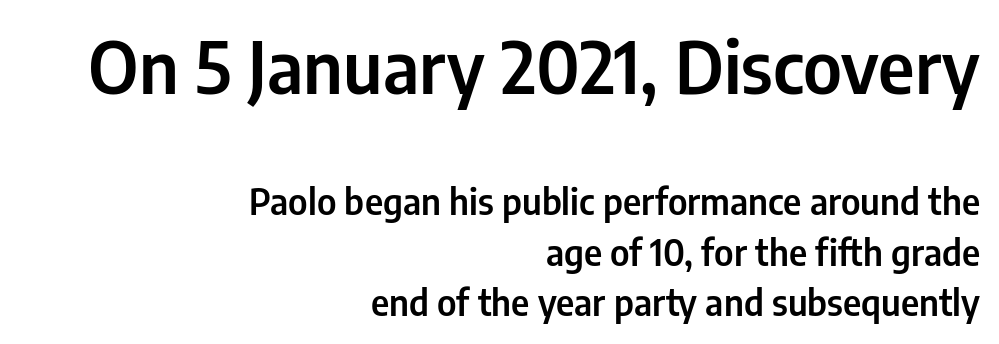
Q: Is the text italic (slanted)? A: No, it is upright.
Q: Is the typeface a serif or a sans-serif typeface? A: Sans-serif.
Q: Is the text underlined? A: No.
Q: How is the paragraph aligned? A: Right-aligned.
Q: Is the spacing between letters normal or unusually wide? A: Normal.
Q: Is the spacing between lines tight, normal or loose? A: Normal.
Q: Which block of text is set in a larger size, the first (top) or the second (bottom)? A: The first (top) one.
Q: Width (condensed, normal, or wide)? A: Condensed.
Q: Stroke contrast? A: Low.
Q: x-height? A: Medium.
Q: Monospaced? A: No.
